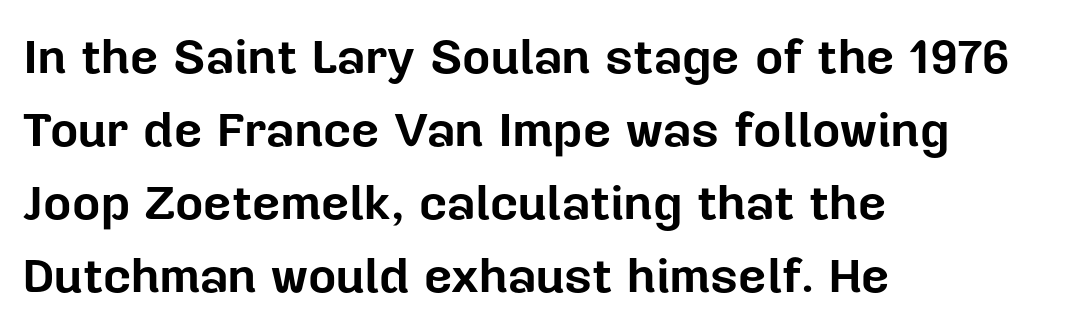
Q: Is the text bold? A: Yes.
Q: Is the text italic (slanted)? A: No, it is upright.
Q: Is the typeface a serif or a sans-serif typeface? A: Sans-serif.
Q: Is the text underlined? A: No.
Q: How is the paragraph aligned? A: Left-aligned.
Q: Is the spacing between letters normal or unusually wide? A: Normal.
Q: Is the spacing between lines tight, normal or loose? A: Normal.
Q: Width (condensed, normal, or wide)? A: Normal.
Q: Stroke contrast? A: Low.
Q: x-height? A: Medium.
Q: Monospaced? A: No.
